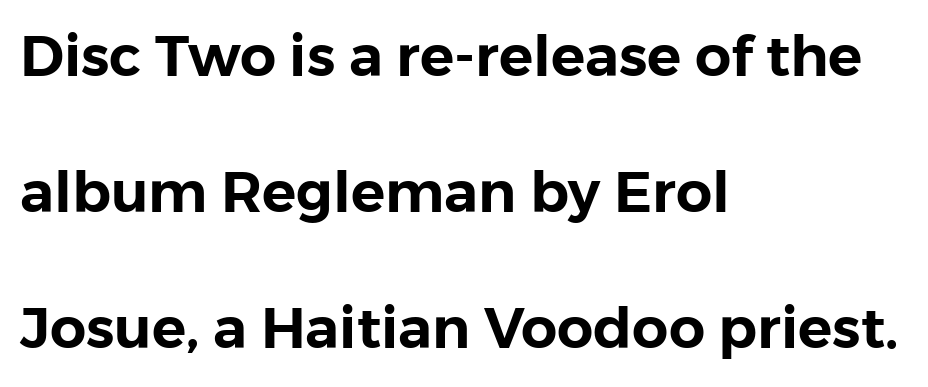
Typographically, this falls in the sans-serif category. Horizontal bands of white between lines are thick stripes. The type is set solid horizontally, with unmodified tracking. Beneath every word, the page is bare.
